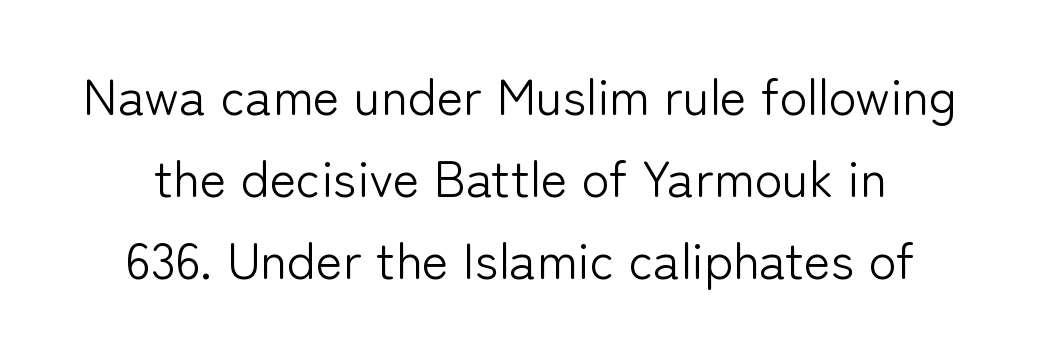
{"serif": "no", "italic": "no", "bold": "no", "weight": "light", "width": "normal", "stroke_contrast": "low", "x_height": "medium", "monospaced": "no", "underline": "no", "align": "center", "line_spacing": "normal", "line_spacing_ratio": 1.61, "letter_spacing": "normal", "letter_spacing_em": 0.0, "glyph_px": 51}
